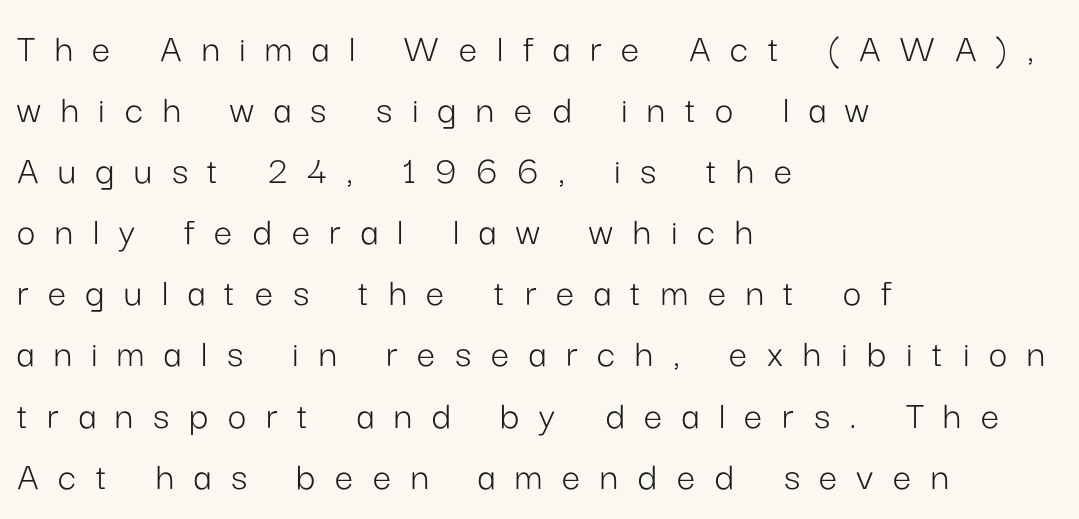
{"serif": "no", "italic": "no", "bold": "no", "weight": "light", "width": "normal", "stroke_contrast": "low", "x_height": "medium", "monospaced": "no", "underline": "no", "align": "left", "line_spacing": "normal", "line_spacing_ratio": 1.49, "letter_spacing": "wide", "letter_spacing_em": 0.48, "glyph_px": 41}
